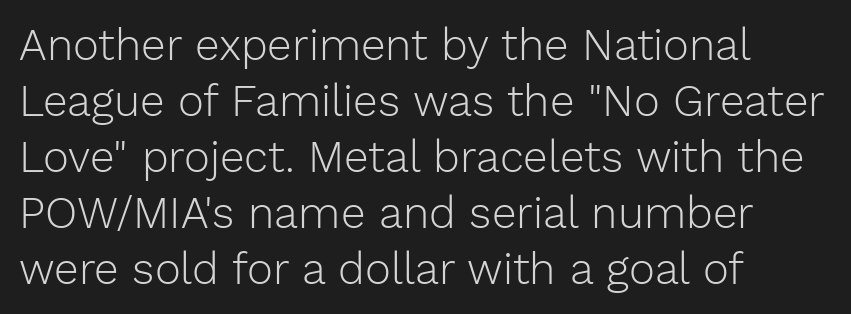
{"serif": "no", "italic": "no", "bold": "no", "weight": "light", "width": "normal", "stroke_contrast": "low", "x_height": "medium", "monospaced": "no", "underline": "no", "align": "left", "line_spacing": "normal", "line_spacing_ratio": 1.27, "letter_spacing": "normal", "letter_spacing_em": 0.0, "glyph_px": 44}
